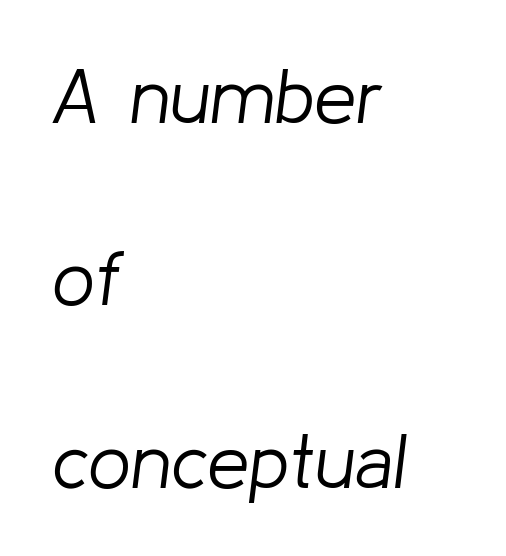
Each row of text sits above clean, open space. Would a proofreader flag this as italicized? Yes. Spacing between characters is what you'd get straight out of the box. The vertical gap from one line to the next is large. The passage shown is typed in a proportional face where columns would drift. If you drew a ruler down the left edge, every line would touch it.
